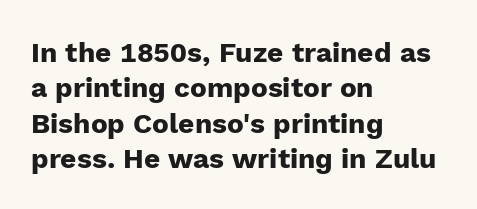
The image shows 28 px heavy sans-serif type, upright; set left-aligned, normal line spacing (1.26x), normal letter spacing, not underlined; low stroke contrast and a medium x-height.
